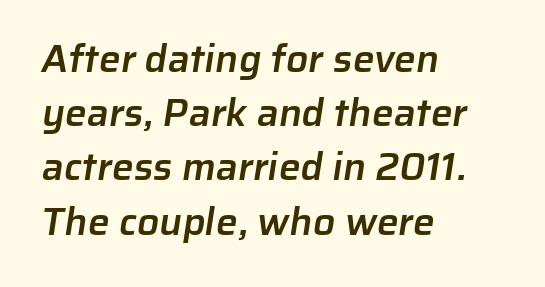
The image shows 39 px semibold sans-serif type; set left-aligned, normal line spacing (1.39x), normal letter spacing, not underlined; low stroke contrast and a medium x-height.
